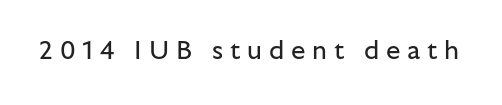
The image shows 26 px text type, upright; set unusually wide letter spacing (+0.26 em), not underlined.
